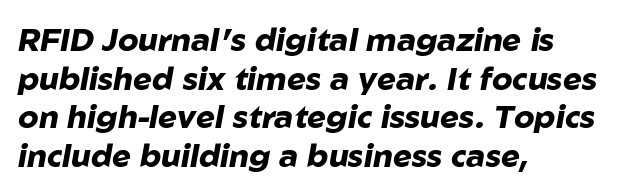
{"italic": "yes", "lean": "right", "slant_degrees": 10, "bold": "yes", "weight": "heavy", "width": "normal", "stroke_contrast": "low", "x_height": "medium", "monospaced": "no", "underline": "no", "align": "left", "line_spacing_ratio": 1.21, "letter_spacing": "normal", "letter_spacing_em": 0.0, "glyph_px": 32}
